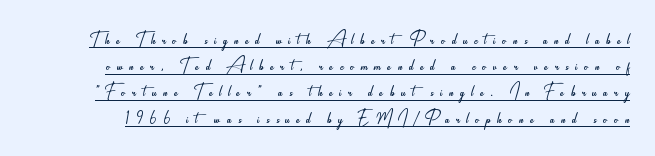
The image shows 25 px text type; set tight line spacing (1.05x), unusually wide letter spacing (+0.27 em), underlined.
